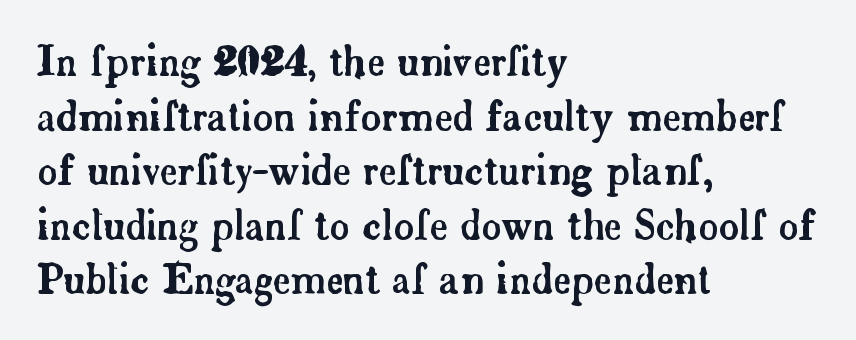
{"serif": "yes", "italic": "no", "width": "normal", "stroke_contrast": "low", "x_height": "small", "monospaced": "no", "underline": "no", "align": "left", "line_spacing": "normal", "line_spacing_ratio": 1.4, "letter_spacing": "normal", "letter_spacing_em": 0.0, "glyph_px": 39}
